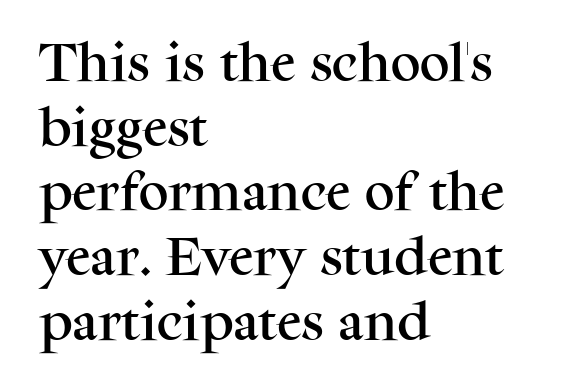
The image shows 42 px serif type, upright; set left-aligned, normal line spacing (1.54x), normal letter spacing, not underlined; medium stroke contrast and a medium x-height.
